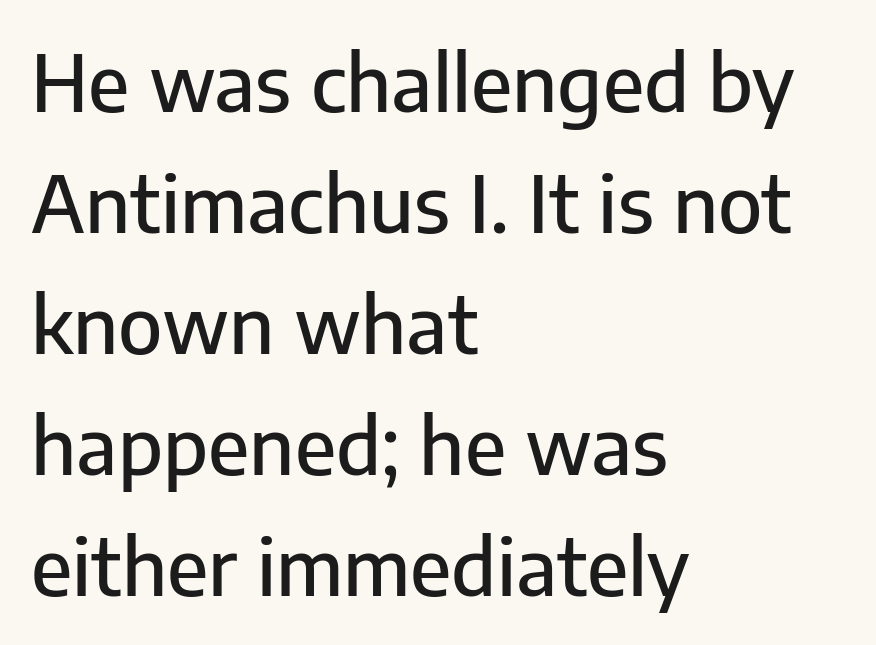
These lines are rendered in a variable-pitch font. Where is the straight margin? On the left. These lines were composed using upright roman letters. This rendering employs a face without finishing strokes, i.e., a sans-serif. The rows are spaced the way most documents space them.
